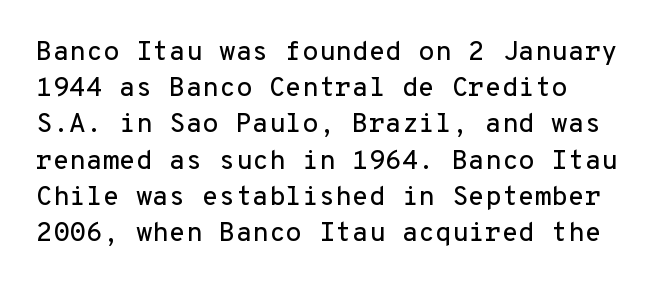
The image shows 27 px text type, upright; set left-aligned, normal line spacing (1.34x), normal letter spacing, not underlined.
